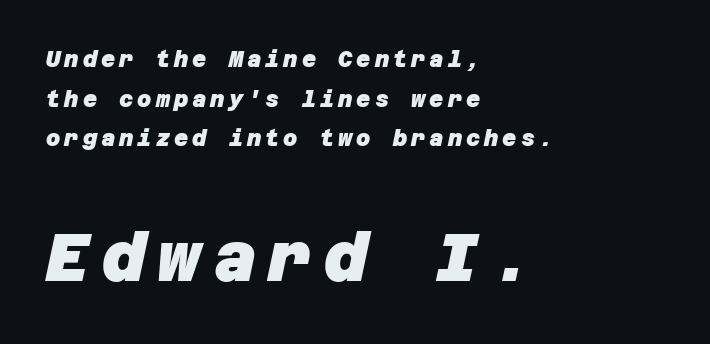
Q: Is the text bold? A: Yes.
Q: Is the typeface a serif or a sans-serif typeface? A: Sans-serif.
Q: Is the text underlined? A: No.
Q: How is the paragraph aligned? A: Left-aligned.
Q: Which block of text is set in a larger size, the first (top) or the second (bottom)? A: The second (bottom) one.
Q: Width (condensed, normal, or wide)? A: Normal.
Q: Stroke contrast? A: Low.
Q: x-height? A: Large.
